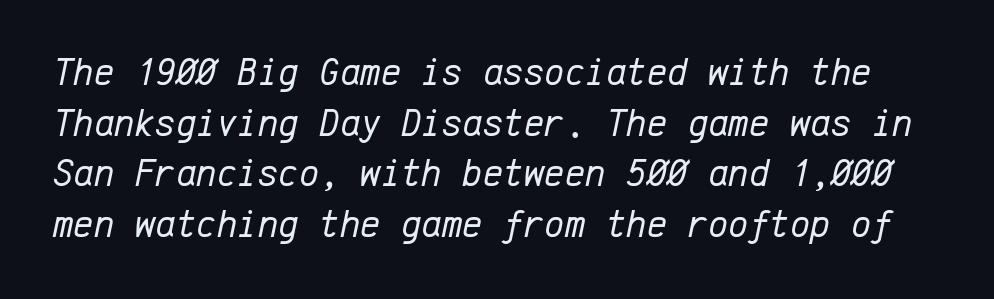
The image shows 39 px regular-weight type, italic (leaning right), monospaced; set normal line spacing (1.3x), normal letter spacing, not underlined; low stroke contrast and a medium x-height.
